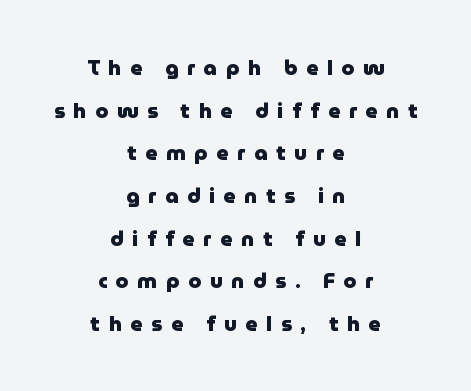
The image shows 21 px bold type, upright; set centered, loose line spacing (2.03x), unusually wide letter spacing (+0.41 em), not underlined.
